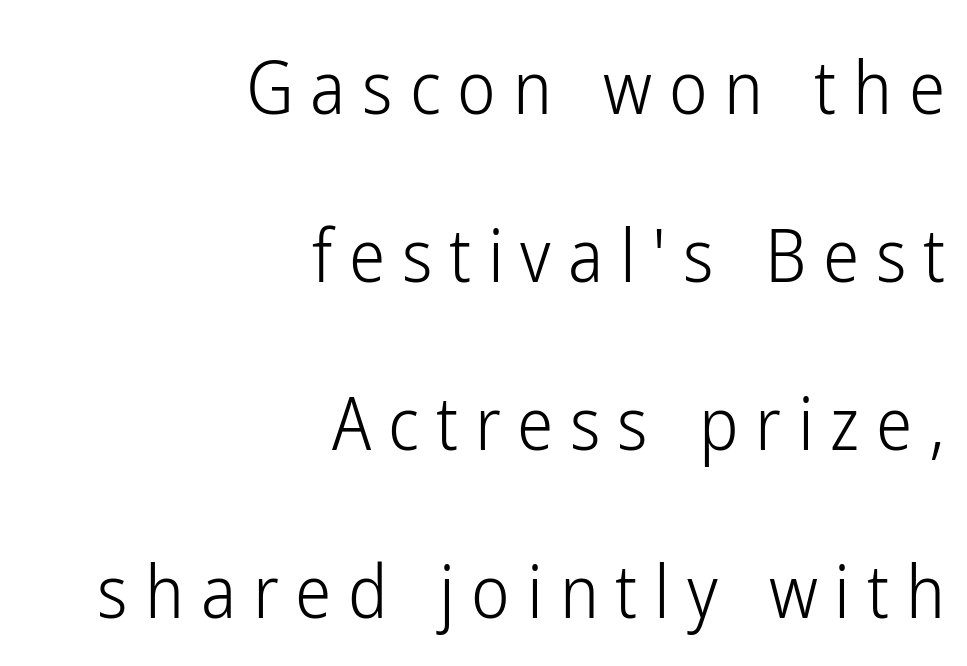
{"serif": "no", "italic": "no", "bold": "no", "weight": "light", "width": "condensed", "stroke_contrast": "low", "x_height": "medium", "monospaced": "no", "underline": "no", "align": "right", "line_spacing": "loose", "line_spacing_ratio": 2.3, "letter_spacing": "wide", "letter_spacing_em": 0.23, "glyph_px": 73}
